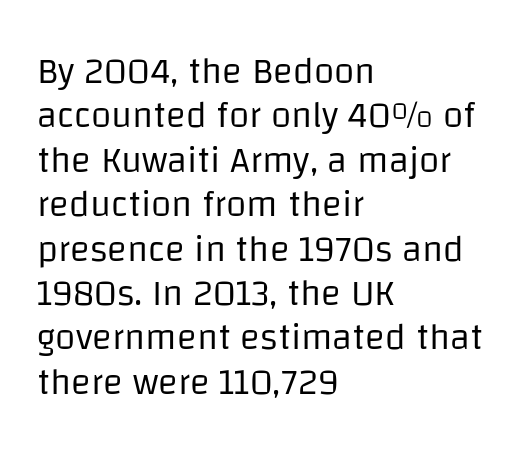
Q: Is the text bold? A: No.
Q: Is the text italic (slanted)? A: No, it is upright.
Q: Is the typeface a serif or a sans-serif typeface? A: Sans-serif.
Q: Is the text underlined? A: No.
Q: How is the paragraph aligned? A: Left-aligned.
Q: Is the spacing between letters normal or unusually wide? A: Normal.
Q: Width (condensed, normal, or wide)? A: Normal.
Q: Stroke contrast? A: Low.
Q: x-height? A: Large.
Q: Monospaced? A: No.
